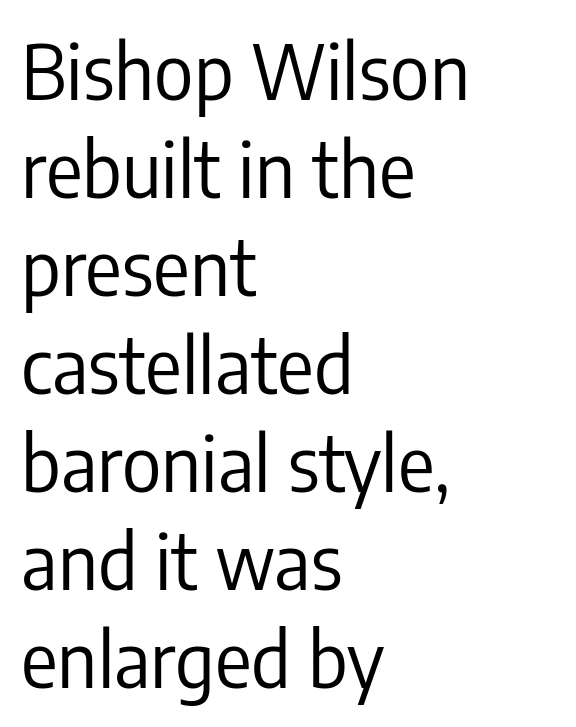
Q: Is the text bold? A: No.
Q: Is the text italic (slanted)? A: No, it is upright.
Q: Is the typeface a serif or a sans-serif typeface? A: Sans-serif.
Q: Is the text underlined? A: No.
Q: How is the paragraph aligned? A: Left-aligned.
Q: Is the spacing between letters normal or unusually wide? A: Normal.
Q: Is the spacing between lines tight, normal or loose? A: Normal.
Q: Width (condensed, normal, or wide)? A: Condensed.
Q: Stroke contrast? A: Low.
Q: x-height? A: Medium.
Q: Monospaced? A: No.
